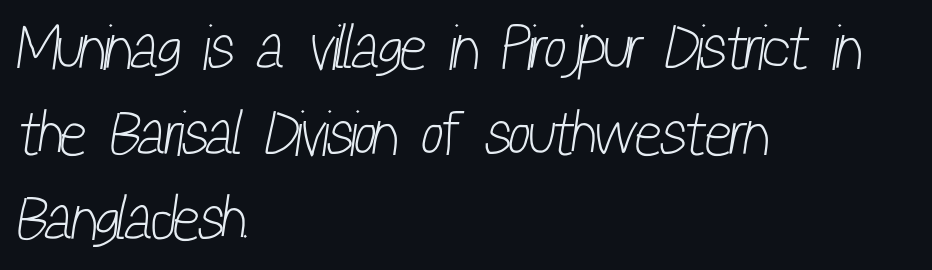
{"serif": "no", "bold": "no", "weight": "light", "width": "condensed", "stroke_contrast": "low", "x_height": "medium", "monospaced": "no", "underline": "no", "align": "left", "line_spacing": "normal", "line_spacing_ratio": 1.36, "letter_spacing": "normal", "letter_spacing_em": 0.0, "glyph_px": 63}
